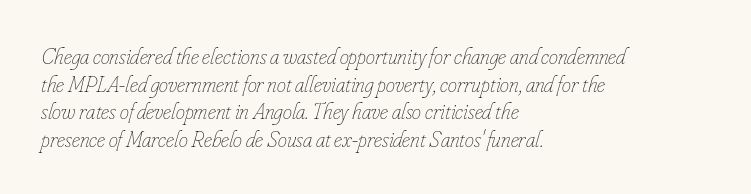
{"italic": "yes", "lean": "right", "slant_degrees": 16, "bold": "no", "underline": "no", "align": "left", "line_spacing_ratio": 1.2, "letter_spacing": "normal", "letter_spacing_em": 0.0, "glyph_px": 23}
